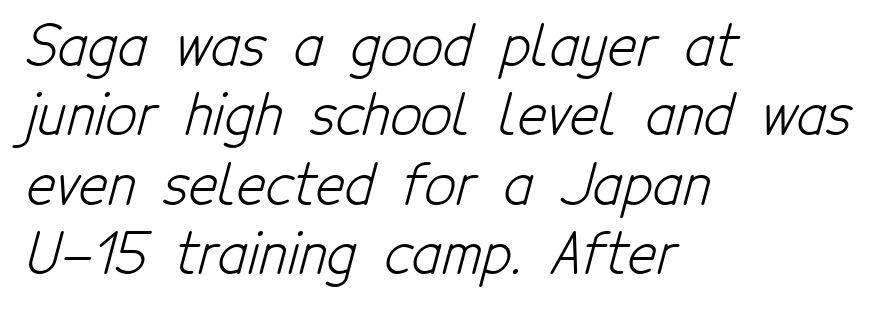
The image shows 55 px light, condensed sans-serif type; set left-aligned, normal line spacing (1.26x), normal letter spacing, not underlined; low stroke contrast and a medium x-height.
